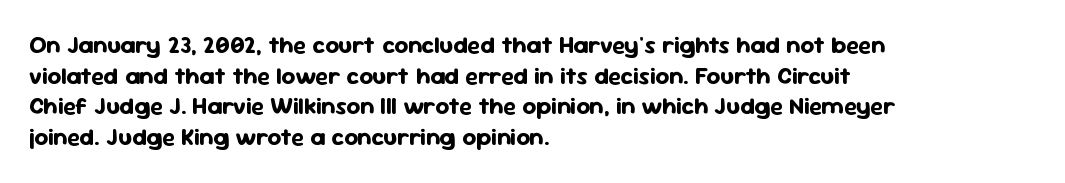
The image shows 24 px bold type, upright; set left-aligned, normal line spacing (1.28x), normal letter spacing, not underlined.
